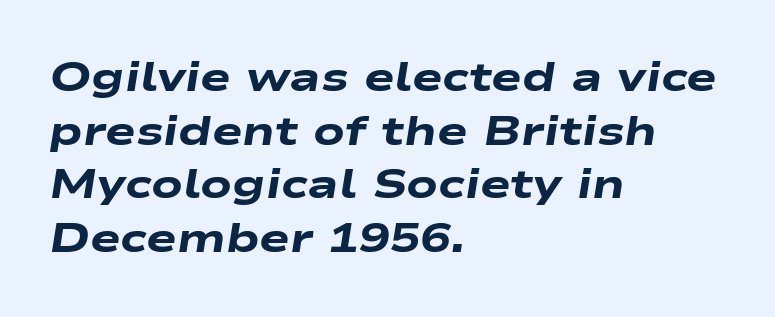
{"italic": "yes", "lean": "right", "slant_degrees": 9, "bold": "yes", "weight": "heavy", "width": "wide", "stroke_contrast": "low", "x_height": "medium", "monospaced": "no", "underline": "no", "align": "left", "line_spacing": "normal", "line_spacing_ratio": 1.31, "letter_spacing": "normal", "letter_spacing_em": 0.0, "glyph_px": 41}
